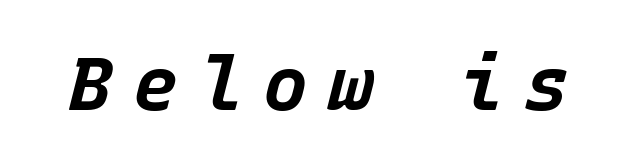
These lines carry a lot of weight — the face is fully bold. The letters are slanted; this is an italic face. The face used here is monospaced, like something from a code editor. Short note: letters widely spaced. A clean baseline with only descenders dipping below it.
